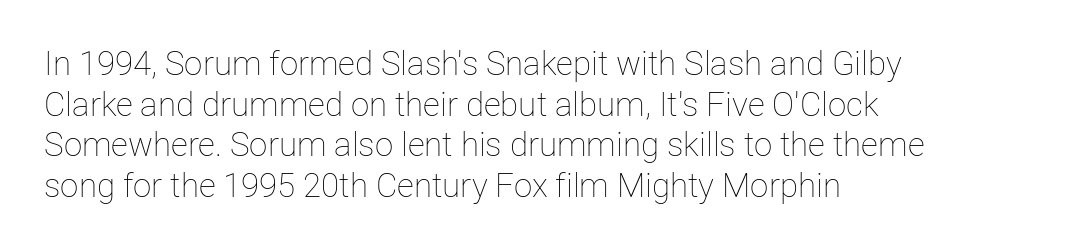
The image shows 33 px thin type, upright; set left-aligned, line spacing 1.23x, normal letter spacing, not underlined; low stroke contrast and a medium x-height.
